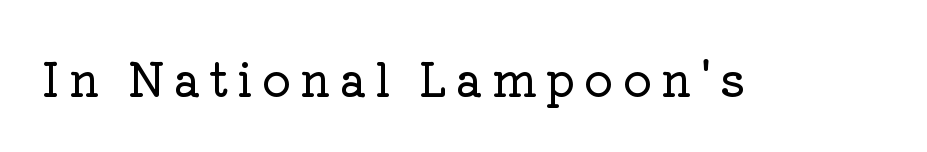
What kind of face is this? One with serifs. Rule under the text: the space is simply empty. This sample uses an upright cut, with every glyph sitting square on the baseline. Here the designer chose a conventional face with non-uniform glyph widths.
